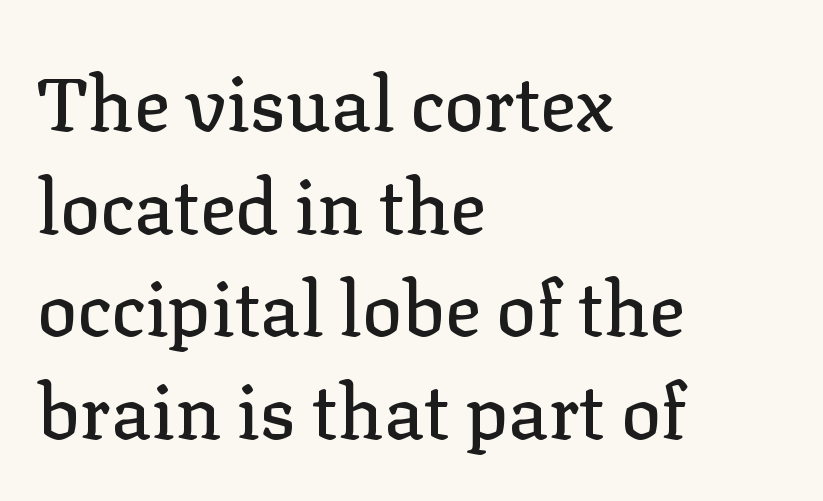
Q: Is the text italic (slanted)? A: No, it is upright.
Q: Is the typeface a serif or a sans-serif typeface? A: Serif.
Q: Is the text underlined? A: No.
Q: How is the paragraph aligned? A: Left-aligned.
Q: Is the spacing between letters normal or unusually wide? A: Normal.
Q: Is the spacing between lines tight, normal or loose? A: Normal.
Q: Width (condensed, normal, or wide)? A: Normal.
Q: Stroke contrast? A: Low.
Q: x-height? A: Medium.
Q: Monospaced? A: No.
